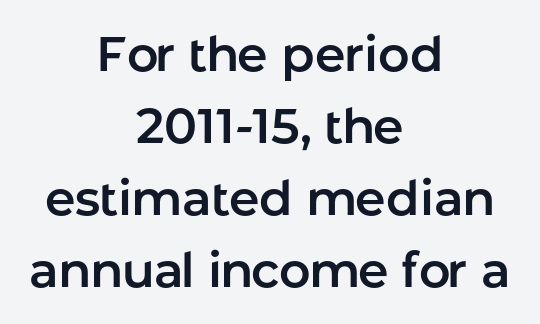
Q: Is the text italic (slanted)? A: No, it is upright.
Q: Is the typeface a serif or a sans-serif typeface? A: Sans-serif.
Q: Is the text underlined? A: No.
Q: How is the paragraph aligned? A: Centered.
Q: Is the spacing between letters normal or unusually wide? A: Normal.
Q: Is the spacing between lines tight, normal or loose? A: Normal.
Q: Width (condensed, normal, or wide)? A: Normal.
Q: Stroke contrast? A: Low.
Q: x-height? A: Medium.
Q: Monospaced? A: No.
